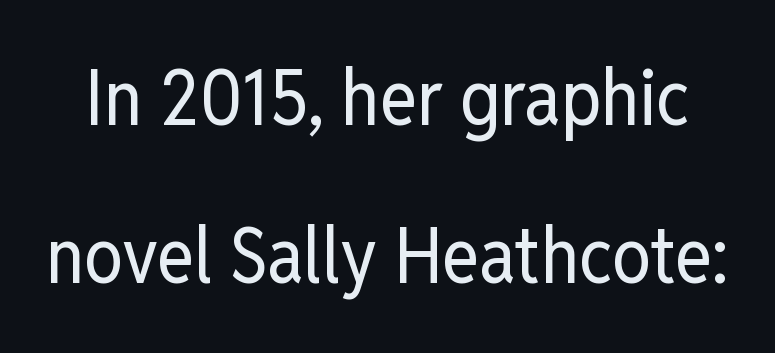
{"serif": "no", "italic": "no", "bold": "no", "weight": "regular", "width": "condensed", "stroke_contrast": "low", "x_height": "medium", "monospaced": "no", "underline": "no", "line_spacing": "loose", "line_spacing_ratio": 2.03, "letter_spacing": "normal", "letter_spacing_em": 0.0, "glyph_px": 78}
